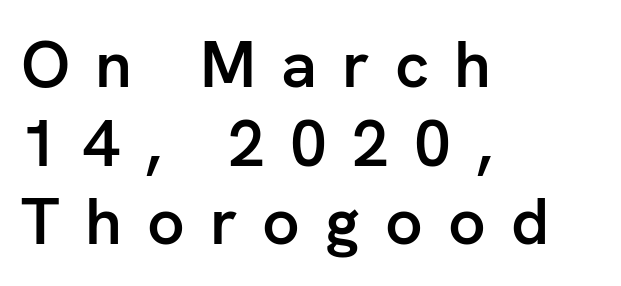
Posture: straight, roman, zero tilt. Where is the straight margin? On the left. Typesetter's note: demi weight, one step under bold. Do the characters align in a grid? No, the font is proportional. Anything drawn beneath the words? Only blank space. Typographically, this falls in the sans-serif category.
